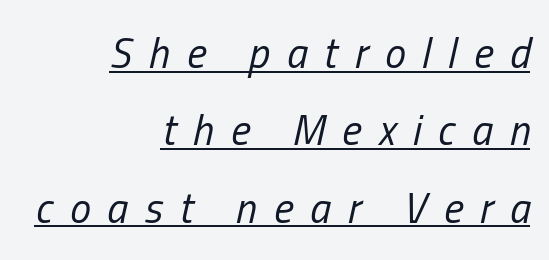
The image shows 42 px regular-weight, condensed type, italic (leaning right); set right-aligned, line spacing 1.84x, unusually wide letter spacing (+0.4 em), underlined; low stroke contrast and a medium x-height.
